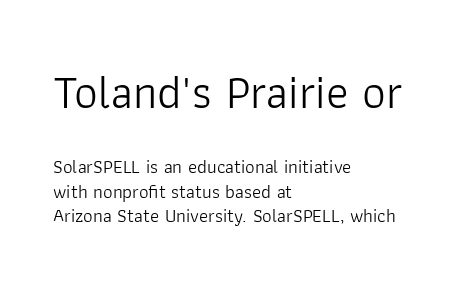
{"serif": "no", "italic": "no", "bold": "no", "weight": "light", "width": "normal", "stroke_contrast": "low", "x_height": "medium", "monospaced": "no", "underline": "no", "align": "left", "line_spacing": "normal", "line_spacing_ratio": 1.29, "letter_spacing": "normal", "letter_spacing_em": 0.0, "larger_block": "first", "size_ratio": 2.47, "glyph_px": 47}
